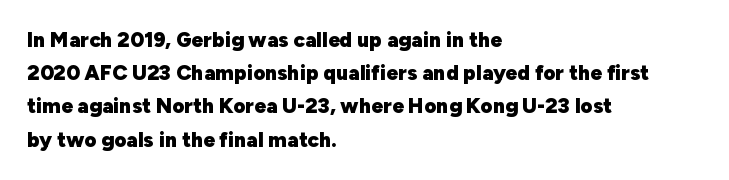
The image shows 21 px bold type, upright; set left-aligned, normal line spacing (1.58x), normal letter spacing, not underlined.
